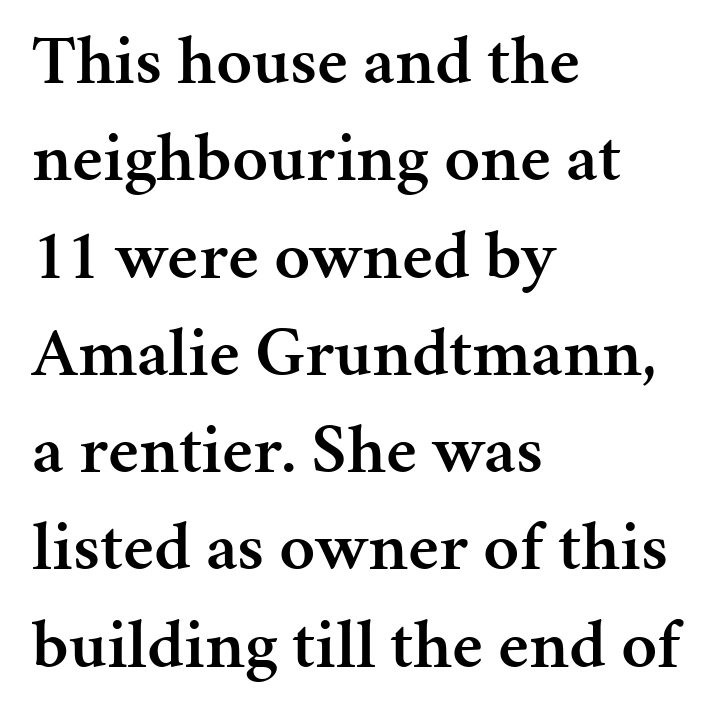
The image shows 70 px semibold serif type, upright; set left-aligned, normal line spacing (1.39x), normal letter spacing, not underlined; medium stroke contrast and a medium x-height.
